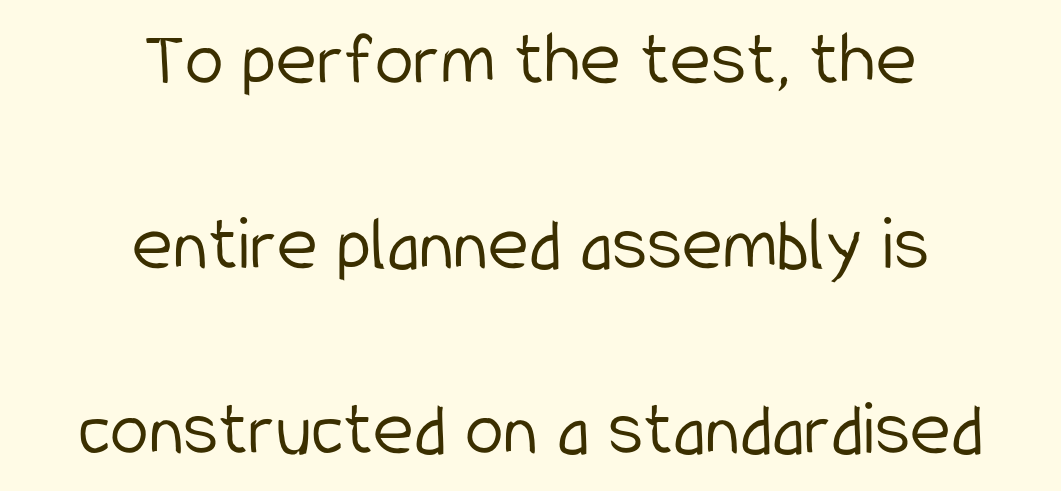
The leading is generous, giving the passage an open texture. You can tell it's not italic because the verticals are truly vertical. Just letters on the line, the space beneath them empty. Character widths vary here, with narrow letters taking less room than wide ones. Each letter's strokes conclude bluntly, with no projecting serifs. This rendering uses center alignment, leaving both contours irregular but symmetric.
